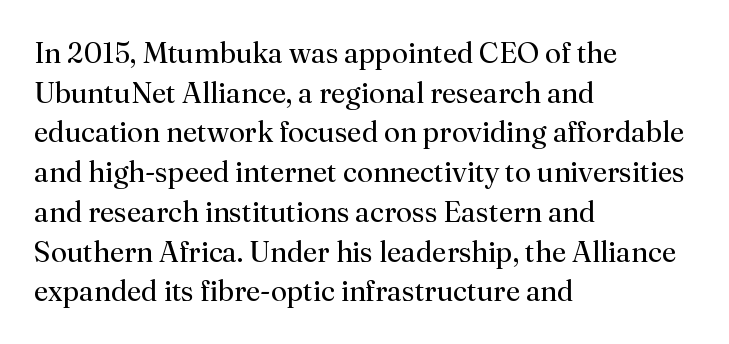
The rag falls on the right side of this text block. Letters rest on an invisible, unmarked baseline. Does the type have serifs? Yes, each stem ends in a small foot. When letters stand straight like this, we call the style roman or upright. Each word holds together tightly as a unit, with standard inter-letter gaps. Proportional: the letters do not fall into vertical columns.
